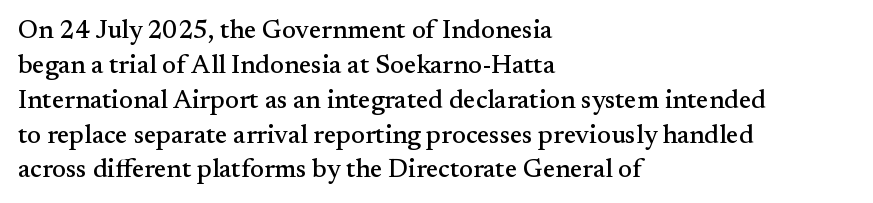
The image shows 26 px text type, upright; set left-aligned, normal line spacing (1.34x), normal letter spacing, not underlined.
